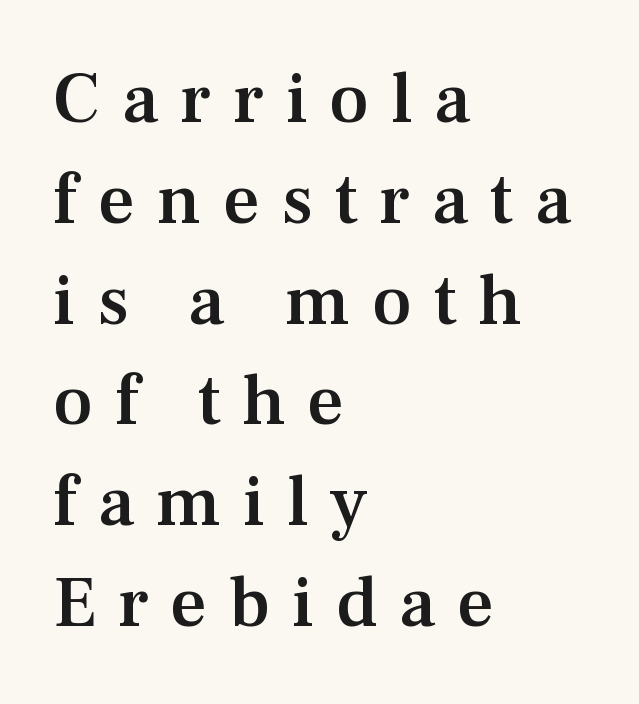
The image shows 72 px semibold serif type, upright; set left-aligned, normal line spacing (1.4x), unusually wide letter spacing (+0.3 em), not underlined; medium stroke contrast and a medium x-height.
